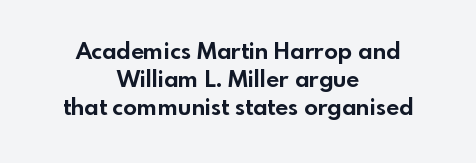
Q: Is the text bold? A: Yes.
Q: Is the text italic (slanted)? A: No, it is upright.
Q: Is the text underlined? A: No.
Q: How is the paragraph aligned? A: Centered.
Q: Is the spacing between letters normal or unusually wide? A: Normal.
